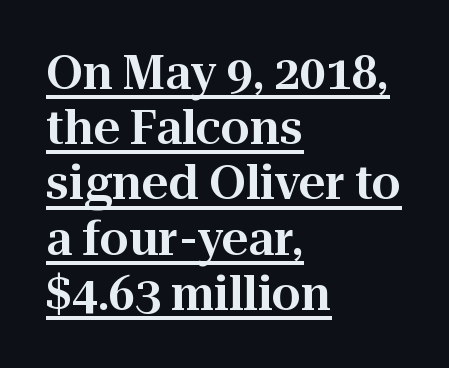
Q: Is the text italic (slanted)? A: No, it is upright.
Q: Is the typeface a serif or a sans-serif typeface? A: Serif.
Q: Is the text underlined? A: Yes.
Q: How is the paragraph aligned? A: Left-aligned.
Q: Is the spacing between letters normal or unusually wide? A: Normal.
Q: Width (condensed, normal, or wide)? A: Normal.
Q: Stroke contrast? A: High.
Q: x-height? A: Medium.
Q: Monospaced? A: No.
